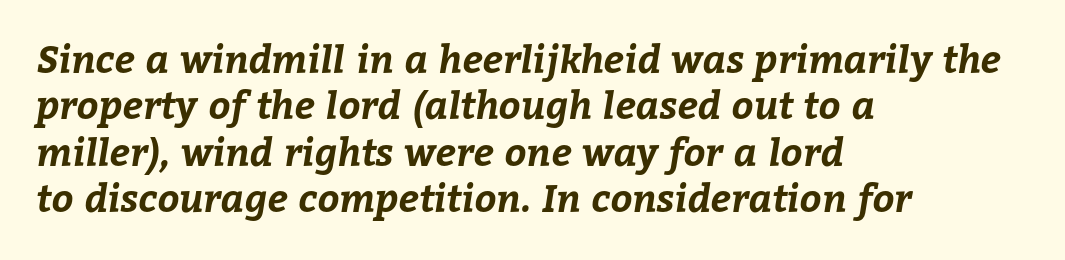
The image shows 38 px bold type; set left-aligned, line spacing 1.22x, normal letter spacing, not underlined; low stroke contrast and a medium x-height.
